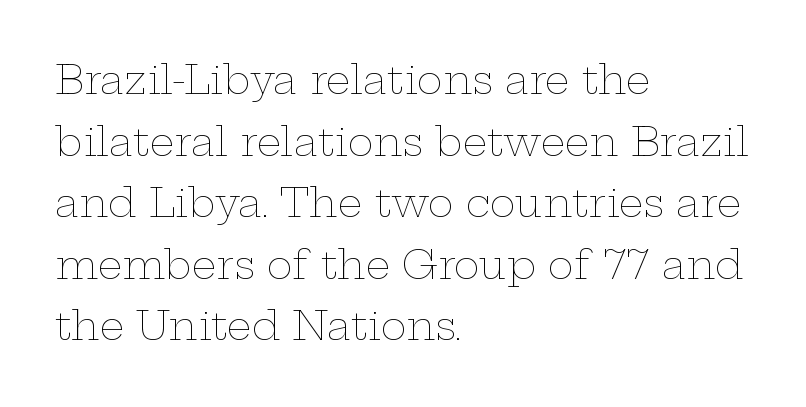
Weight: not bold — regular or lighter. Is there much room between lines? A standard amount, neither cramped nor airy. Horizontal alignment here is leftward, the default for most running prose. Is this a fixed-width face? No — the glyphs have proportional, varying widths. Every stem runs plumb, perpendicular to the baseline. Underlining? Definitely not there.
